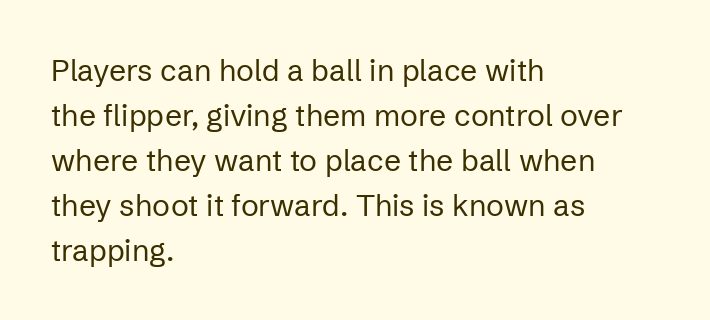
Is this a heavy cut? Hardly; it is regular or lighter. This is sans-serif lettering, the kind often seen on screens and signage. The rows are spaced the way most documents space them. Characters follow at the spacing the type designer built in.
